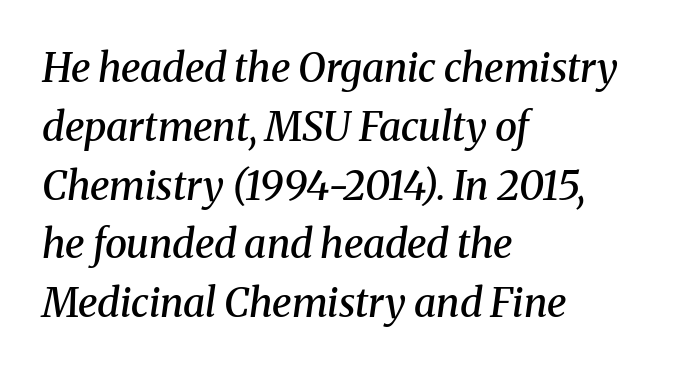
Q: Is the text bold? A: Semi-bold.
Q: Is the text italic (slanted)? A: Yes, it leans right by about 8 degrees.
Q: Is the typeface a serif or a sans-serif typeface? A: Serif.
Q: Is the text underlined? A: No.
Q: How is the paragraph aligned? A: Left-aligned.
Q: Is the spacing between letters normal or unusually wide? A: Normal.
Q: Is the spacing between lines tight, normal or loose? A: Normal.
Q: Width (condensed, normal, or wide)? A: Normal.
Q: Stroke contrast? A: Medium.
Q: x-height? A: Medium.
Q: Monospaced? A: No.
